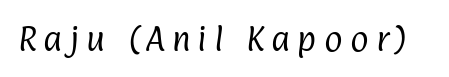
{"serif": "no", "bold": "no", "weight": "regular", "width": "condensed", "stroke_contrast": "low", "x_height": "medium", "monospaced": "no", "underline": "no", "letter_spacing": "wide", "letter_spacing_em": 0.25, "glyph_px": 28}
